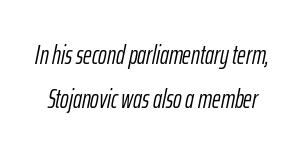
The image shows 26 px text type, italic (leaning right); set normal line spacing (1.7x), normal letter spacing, not underlined.
